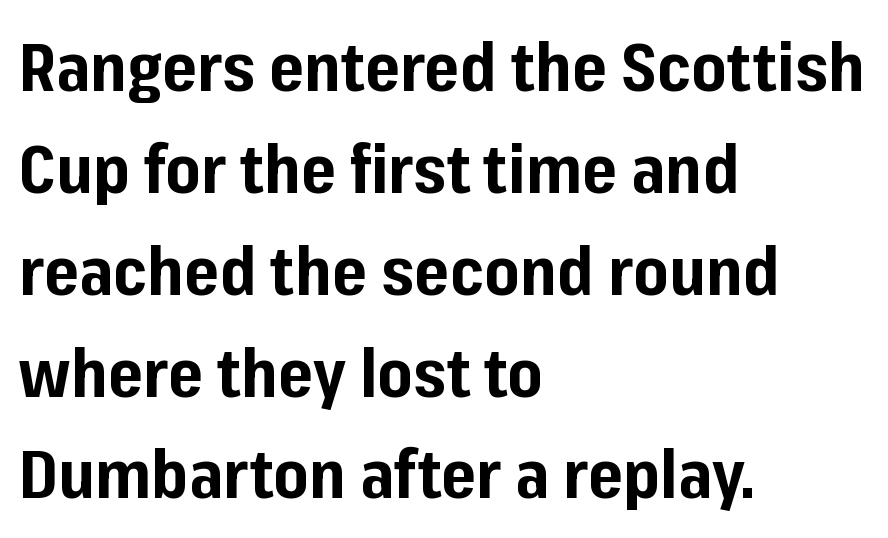
Every row of glyphs begins at an identical x-position on the left. Letters rest on an invisible, unmarked baseline. Is the type bold? Yes — the strokes are clearly thick and heavy. The passage shown is typed in a proportional face where columns would drift.
